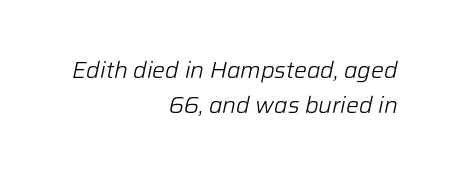
{"italic": "yes", "lean": "right", "slant_degrees": 12, "bold": "no", "underline": "no", "align": "right", "line_spacing": "normal", "line_spacing_ratio": 1.53, "letter_spacing": "normal", "letter_spacing_em": 0.0, "glyph_px": 23}
